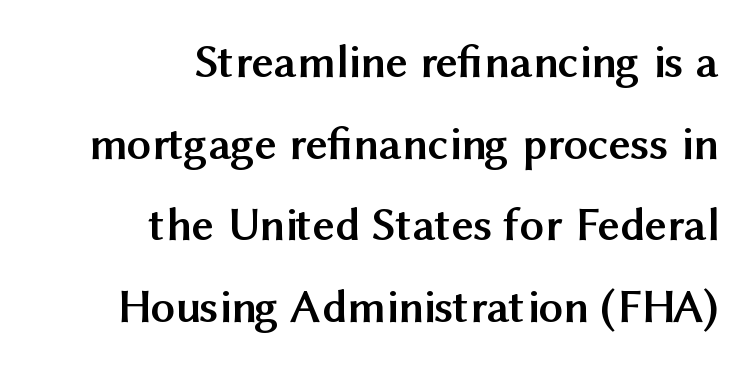
Leading: standard. Do the characters align in a grid? No, the font is proportional. Characters remain perfectly vertical along every line. The rendering uses a bold face; every stroke is thick and dark. Casual observation: everything's shoved over to the right.
